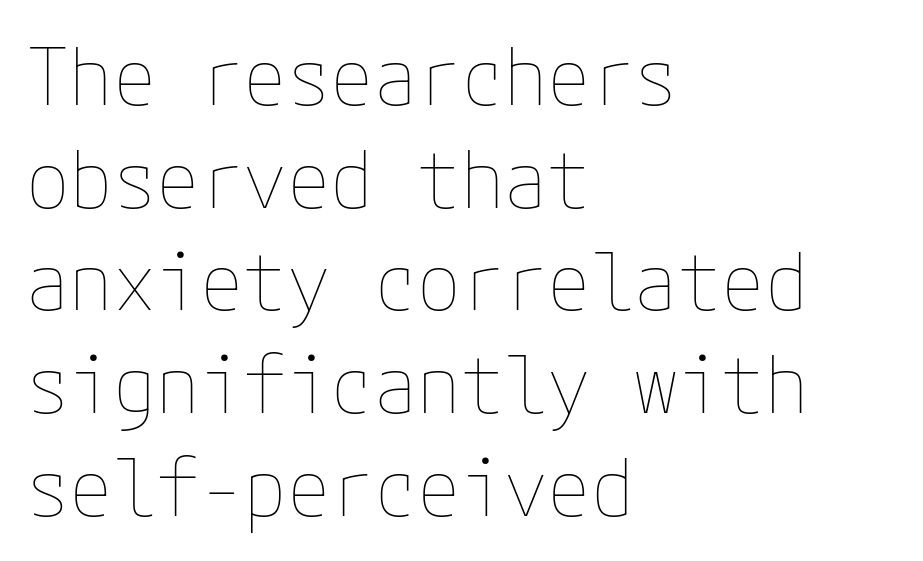
Q: Is the text bold? A: No.
Q: Is the text italic (slanted)? A: No, it is upright.
Q: Is the text underlined? A: No.
Q: How is the paragraph aligned? A: Left-aligned.
Q: Is the spacing between letters normal or unusually wide? A: Normal.
Q: Is the spacing between lines tight, normal or loose? A: Normal.
Q: Width (condensed, normal, or wide)? A: Normal.
Q: Stroke contrast? A: Low.
Q: x-height? A: Medium.
